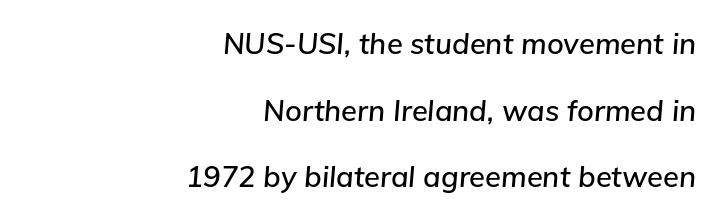
The image shows 29 px text type, italic (leaning right); set right-aligned, loose line spacing (2.3x), normal letter spacing, not underlined; low stroke contrast and a medium x-height.
